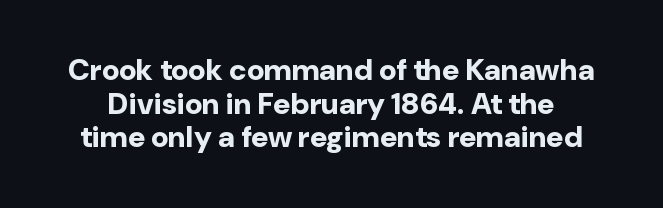
{"serif": "no", "italic": "no", "bold": "yes", "weight": "bold", "width": "normal", "stroke_contrast": "low", "x_height": "medium", "monospaced": "no", "underline": "no", "line_spacing": "tight", "line_spacing_ratio": 1.12, "letter_spacing": "normal", "letter_spacing_em": 0.0, "glyph_px": 30}
